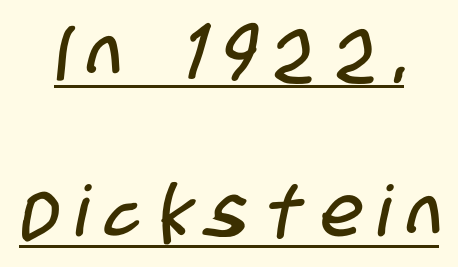
{"serif": "no", "width": "condensed", "stroke_contrast": "low", "x_height": "large", "monospaced": "no", "underline": "yes", "align": "center", "line_spacing": "loose", "line_spacing_ratio": 2.29, "letter_spacing": "wide", "letter_spacing_em": 0.29, "glyph_px": 70}
